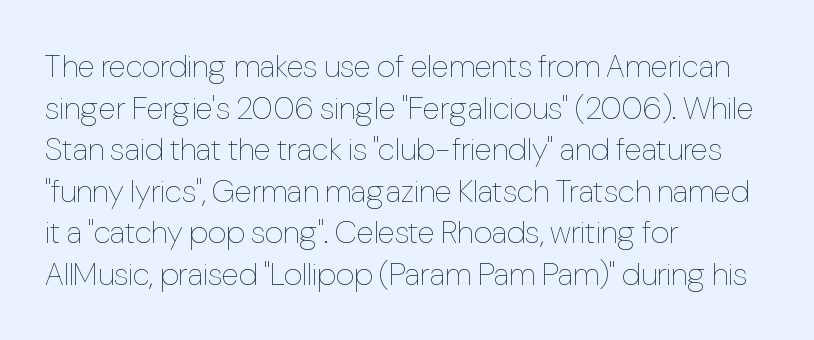
Observe the ordinary spacing: letters are neighbours, not strangers. Here the designer chose a conventional face with non-uniform glyph widths. Check under the words: just untouched page. Interline gaps are of average width in this sample.
